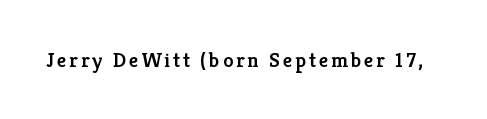
Its strokes are somewhat broadened, the hallmark of semibold type. The lettering holds an erect, upright posture throughout. The zone under the glyphs is completely vacant.
